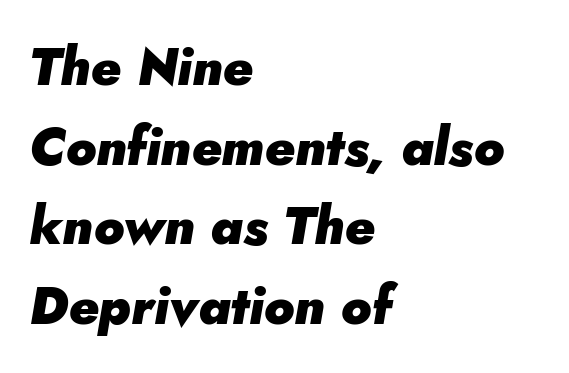
Q: Is the text bold? A: Yes.
Q: Is the text italic (slanted)? A: Yes, it leans right by about 5 degrees.
Q: Is the text underlined? A: No.
Q: How is the paragraph aligned? A: Left-aligned.
Q: Is the spacing between letters normal or unusually wide? A: Normal.
Q: Is the spacing between lines tight, normal or loose? A: Normal.
Q: Width (condensed, normal, or wide)? A: Normal.
Q: Stroke contrast? A: Low.
Q: x-height? A: Small.
Q: Monospaced? A: No.
